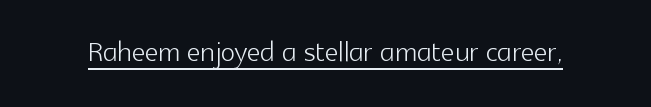
Default kerning and tracking; the words read as compact shapes. The weight tops out at a normal text grade. The letters advance in unequal steps, a hallmark of proportional type. Examine the stroke ends and you'll find no serifs.
